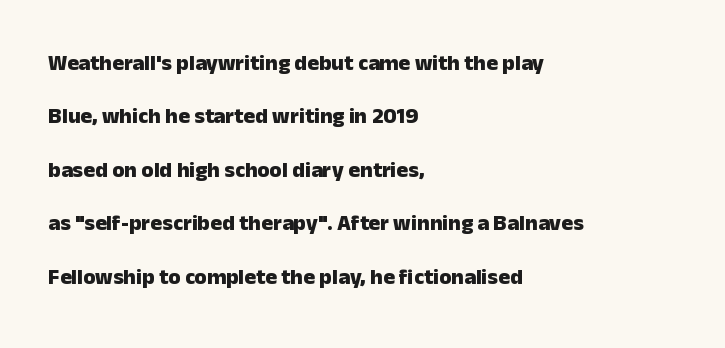
The image shows 22 px bold type, upright; set left-aligned, loose line spacing (2.43x), normal letter spacing, not underlined.
